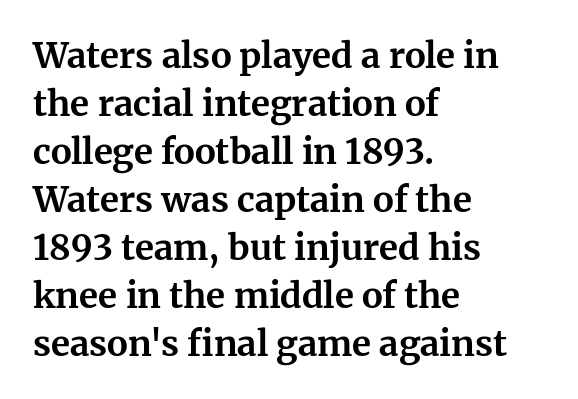
Q: Is the text bold? A: Yes.
Q: Is the text italic (slanted)? A: No, it is upright.
Q: Is the typeface a serif or a sans-serif typeface? A: Serif.
Q: Is the text underlined? A: No.
Q: How is the paragraph aligned? A: Left-aligned.
Q: Is the spacing between letters normal or unusually wide? A: Normal.
Q: Is the spacing between lines tight, normal or loose? A: Normal.
Q: Width (condensed, normal, or wide)? A: Normal.
Q: Stroke contrast? A: Medium.
Q: x-height? A: Medium.
Q: Monospaced? A: No.
